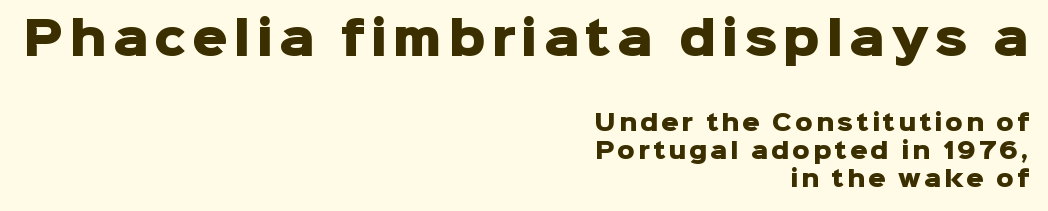
The image shows 45 px heavy sans-serif type, upright; set right-aligned, normal line spacing (1.28x), not underlined; the first (top) block is 2.05x larger; low stroke contrast and a medium x-height.
